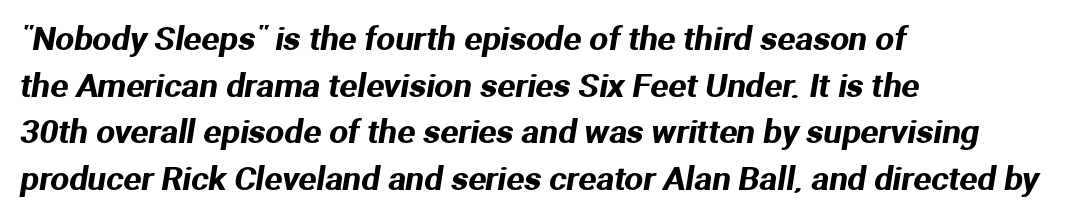
The image shows 33 px sans-serif type; set left-aligned, normal line spacing (1.41x), normal letter spacing, not underlined; medium stroke contrast and a medium x-height.
